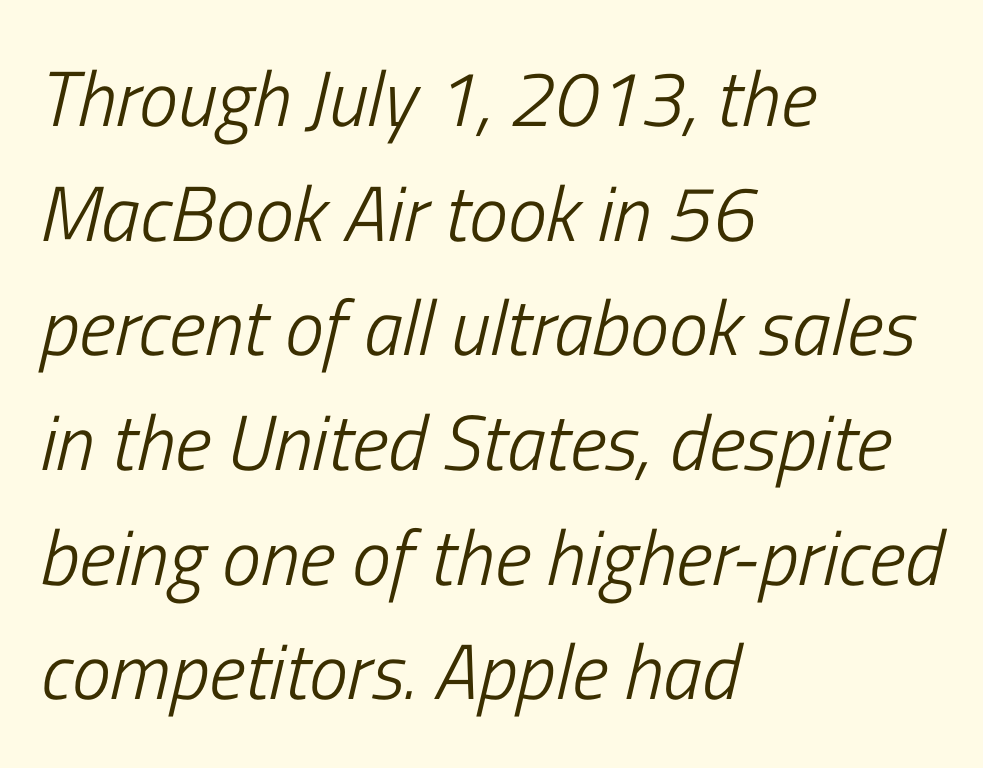
Q: Is the text bold? A: No.
Q: Is the text italic (slanted)? A: Yes, it leans right by about 13 degrees.
Q: Is the text underlined? A: No.
Q: How is the paragraph aligned? A: Left-aligned.
Q: Is the spacing between letters normal or unusually wide? A: Normal.
Q: Is the spacing between lines tight, normal or loose? A: Normal.
Q: Width (condensed, normal, or wide)? A: Condensed.
Q: Stroke contrast? A: Low.
Q: x-height? A: Medium.
Q: Monospaced? A: No.
